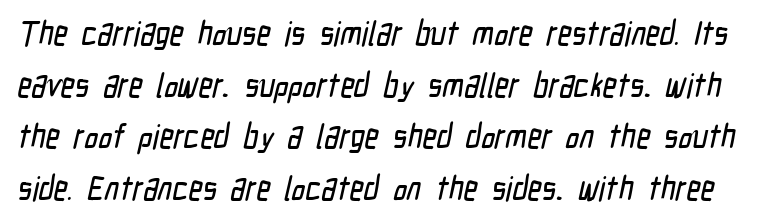
Reading down the column, the eye jumps a familiar distance to each next line. A typesetter would call this proportional, since set widths differ per character. Nothing unusual about the tracking: characters are spaced as the font intends. Note: no serifs on the glyphs. The space directly below the letters is spotless.
